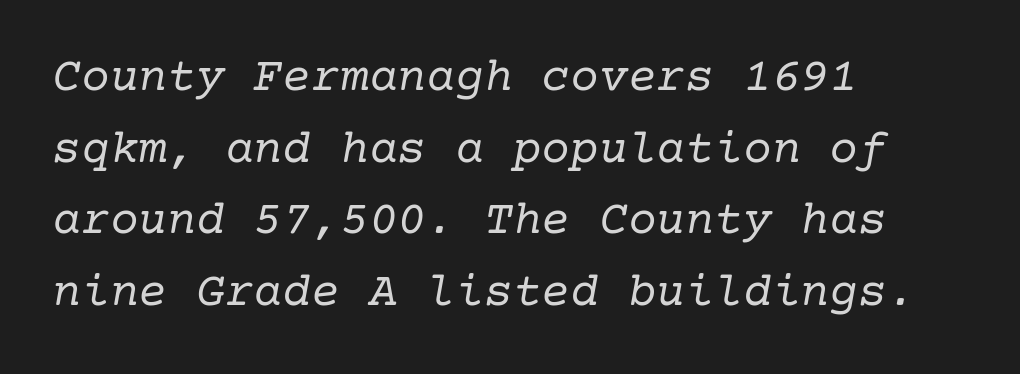
{"serif": "yes", "italic": "yes", "lean": "right", "slant_degrees": 10, "bold": "no", "weight": "regular", "width": "normal", "stroke_contrast": "low", "x_height": "medium", "underline": "no", "align": "left", "line_spacing": "normal", "line_spacing_ratio": 1.49, "letter_spacing": "normal", "letter_spacing_em": 0.0, "glyph_px": 48}
